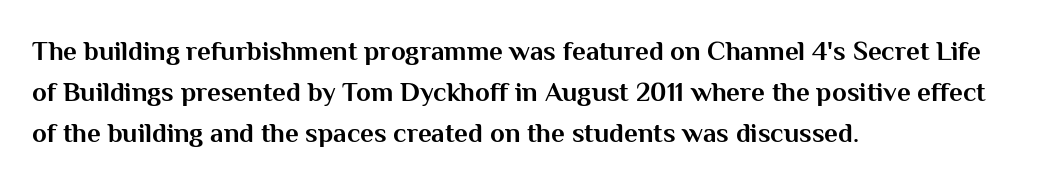
{"italic": "no", "bold": "yes", "underline": "no", "align": "left", "line_spacing": "normal", "line_spacing_ratio": 1.52, "letter_spacing": "normal", "letter_spacing_em": 0.0, "glyph_px": 27}
